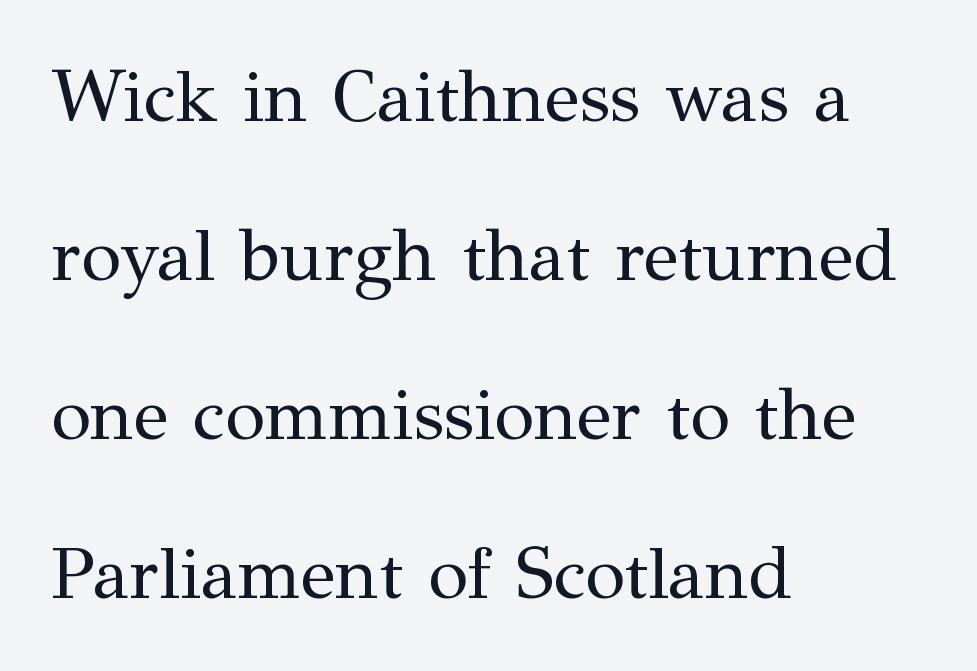
The face used here is rendered with its standard letterfit. What kind of face is this? One with serifs. Vertical strokes here are truly vertical. The vertical gap from one line to the next is large. Leftover space on each line is placed entirely after the last word.
